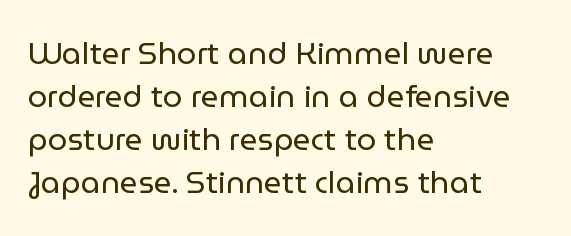
Q: Is the text bold? A: No.
Q: Is the text italic (slanted)? A: No, it is upright.
Q: Is the typeface a serif or a sans-serif typeface? A: Sans-serif.
Q: Is the text underlined? A: No.
Q: How is the paragraph aligned? A: Left-aligned.
Q: Is the spacing between letters normal or unusually wide? A: Normal.
Q: Is the spacing between lines tight, normal or loose? A: Normal.
Q: Width (condensed, normal, or wide)? A: Normal.
Q: Stroke contrast? A: Low.
Q: x-height? A: Medium.
Q: Monospaced? A: No.
